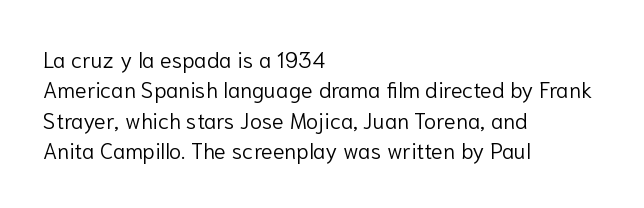
Q: Is the text bold? A: No.
Q: Is the text italic (slanted)? A: No, it is upright.
Q: Is the text underlined? A: No.
Q: How is the paragraph aligned? A: Left-aligned.
Q: Is the spacing between letters normal or unusually wide? A: Normal.
Q: Is the spacing between lines tight, normal or loose? A: Normal.
